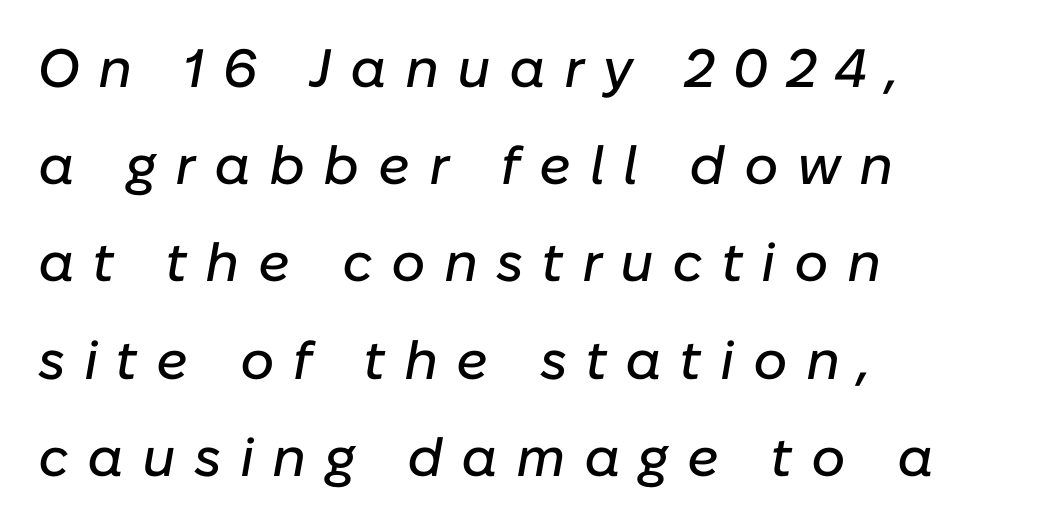
Q: Is the text italic (slanted)? A: Yes, it leans right by about 10 degrees.
Q: Is the text underlined? A: No.
Q: How is the paragraph aligned? A: Left-aligned.
Q: Is the spacing between letters normal or unusually wide? A: Unusually wide.
Q: Width (condensed, normal, or wide)? A: Normal.
Q: Stroke contrast? A: Low.
Q: x-height? A: Medium.
Q: Monospaced? A: No.
